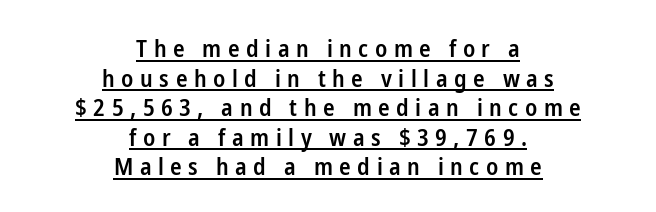
{"italic": "no", "bold": "semi", "underline": "yes", "align": "center", "line_spacing_ratio": 1.23, "letter_spacing": "wide", "letter_spacing_em": 0.27, "glyph_px": 24}
